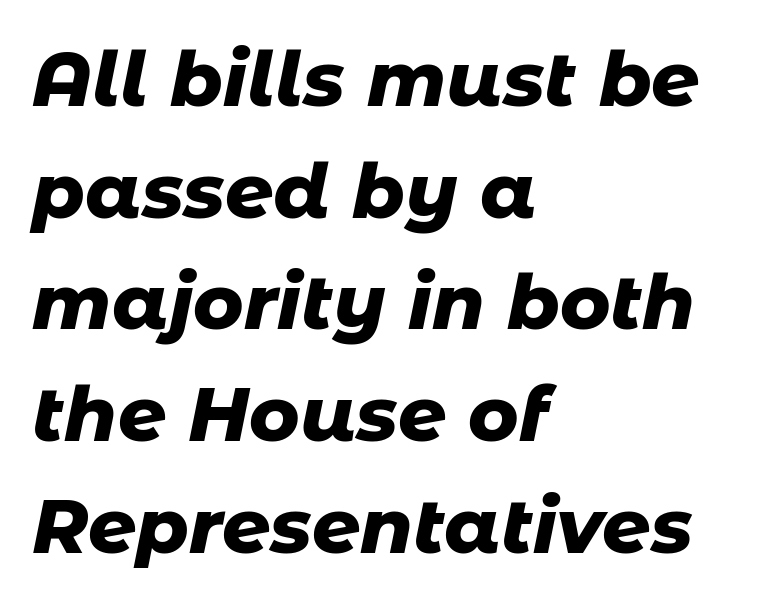
The font's italic variant was chosen for this text. Between one letter and the next there's only the usual sliver of space. A dark, heavy texture on the line: the type is bold. Every row of glyphs begins at an identical x-position on the left. Think of a printed novel: that variable character pitch is what you see here.
